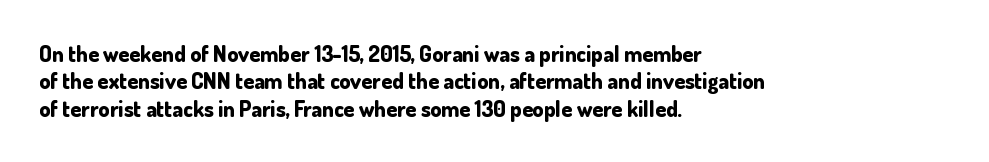
The image shows 22 px bold type, upright; set left-aligned, normal line spacing (1.25x), normal letter spacing, not underlined.
